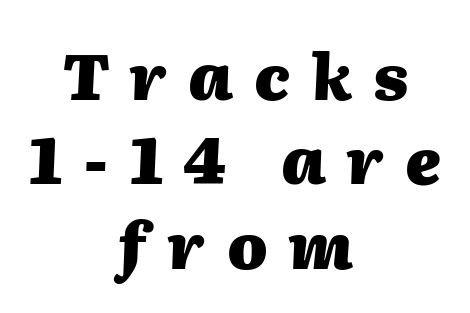
Q: Is the text bold? A: Yes.
Q: Is the text italic (slanted)? A: Yes, it leans right by about 2 degrees.
Q: Is the text underlined? A: No.
Q: How is the paragraph aligned? A: Centered.
Q: Is the spacing between letters normal or unusually wide? A: Unusually wide.
Q: Is the spacing between lines tight, normal or loose? A: Normal.
Q: Width (condensed, normal, or wide)? A: Normal.
Q: Stroke contrast? A: Medium.
Q: x-height? A: Medium.
Q: Monospaced? A: No.
